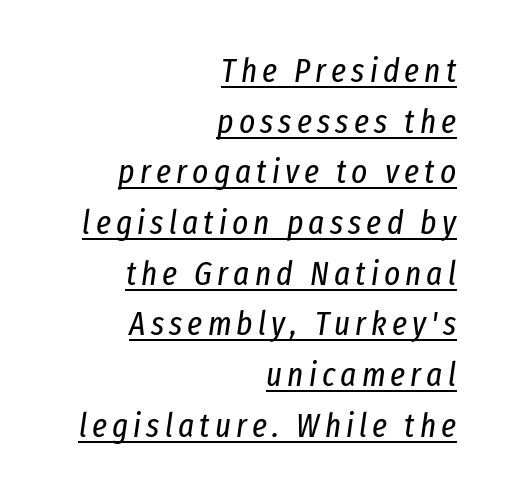
{"italic": "yes", "lean": "right", "slant_degrees": 8, "bold": "no", "weight": "regular", "width": "condensed", "stroke_contrast": "low", "x_height": "medium", "monospaced": "no", "underline": "yes", "align": "right", "line_spacing": "normal", "line_spacing_ratio": 1.49, "glyph_px": 34}
